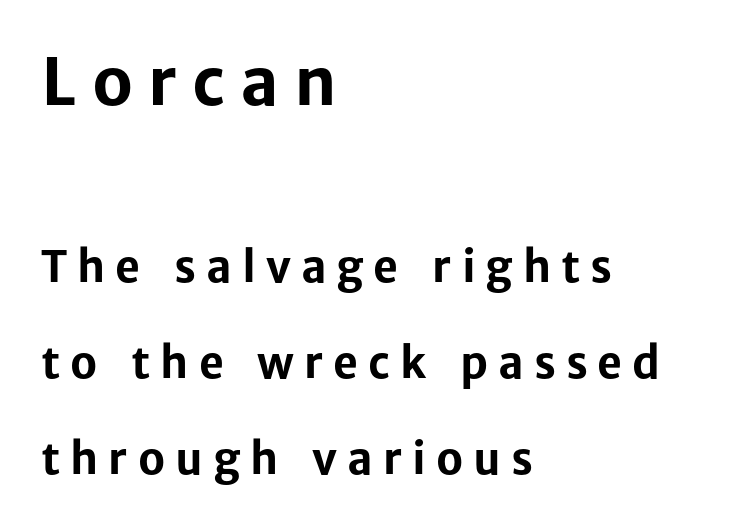
Quick note: interline space is abundant. Which of the two is more prominent by size? The first, at the top. The specimen omits any rule beneath the text block's lines. The text block is weighted toward the left margin, trailing off unevenly rightward. Compared with an ordinary text face, these strokes are far heavier — a full bold.
